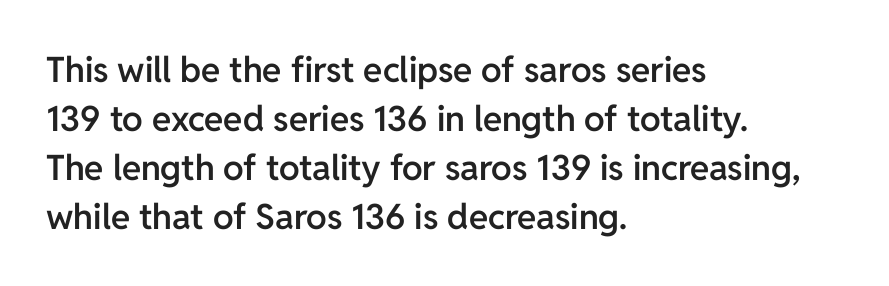
{"serif": "no", "italic": "no", "bold": "semi", "weight": "semibold", "width": "normal", "stroke_contrast": "low", "x_height": "medium", "monospaced": "no", "underline": "no", "align": "left", "line_spacing": "normal", "line_spacing_ratio": 1.4, "letter_spacing": "normal", "letter_spacing_em": 0.0, "glyph_px": 35}
